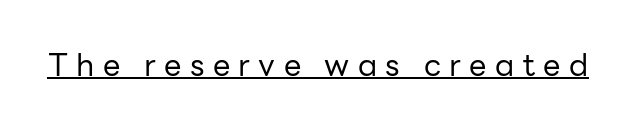
The image shows 31 px regular-weight sans-serif type, upright; set unusually wide letter spacing (+0.27 em), underlined; low stroke contrast and a medium x-height.
